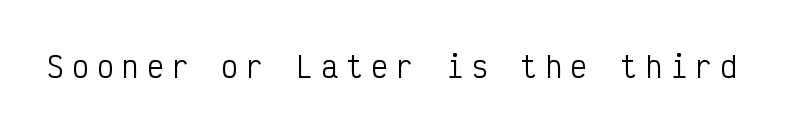
Q: Is the text bold? A: No.
Q: Is the text italic (slanted)? A: No, it is upright.
Q: Is the typeface a serif or a sans-serif typeface? A: Sans-serif.
Q: Is the text underlined? A: No.
Q: Is the spacing between letters normal or unusually wide? A: Unusually wide.
Q: Width (condensed, normal, or wide)? A: Condensed.
Q: Stroke contrast? A: Low.
Q: x-height? A: Medium.
Q: Monospaced? A: Yes.
